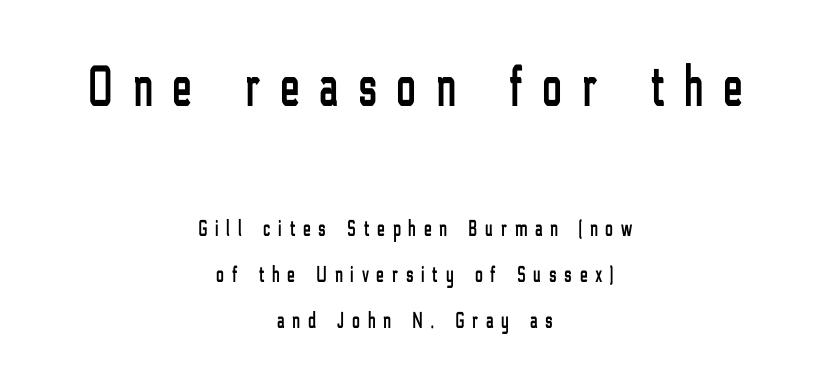
Q: Is the text italic (slanted)? A: No, it is upright.
Q: Is the typeface a serif or a sans-serif typeface? A: Sans-serif.
Q: Is the text underlined? A: No.
Q: How is the paragraph aligned? A: Centered.
Q: Is the spacing between letters normal or unusually wide? A: Unusually wide.
Q: Is the spacing between lines tight, normal or loose? A: Loose.
Q: Which block of text is set in a larger size, the first (top) or the second (bottom)? A: The first (top) one.
Q: Width (condensed, normal, or wide)? A: Condensed.
Q: Stroke contrast? A: Low.
Q: x-height? A: Medium.
Q: Monospaced? A: No.
